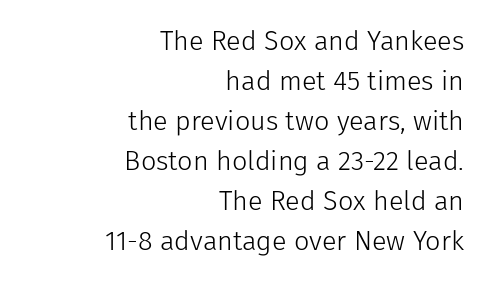
{"italic": "no", "bold": "no", "underline": "no", "align": "right", "line_spacing": "normal", "line_spacing_ratio": 1.48, "letter_spacing": "normal", "letter_spacing_em": 0.0, "glyph_px": 27}
